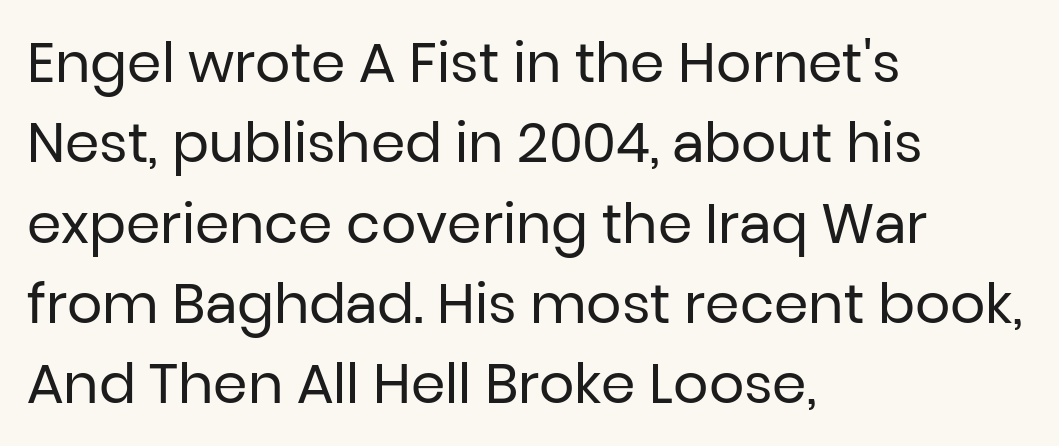
Honestly, the row spacing looks completely unremarkable. These lines are rendered in a variable-pitch font. The strokes are not fattened; the text isn't bold. Letterform terminals end flat and unadorned throughout the passage. Beneath every word, the page is bare.
